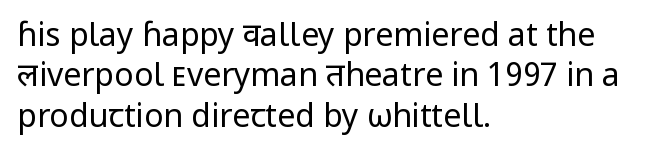
Q: Is the text bold? A: No.
Q: Is the text italic (slanted)? A: No, it is upright.
Q: Is the typeface a serif or a sans-serif typeface? A: Sans-serif.
Q: Is the text underlined? A: No.
Q: How is the paragraph aligned? A: Left-aligned.
Q: Is the spacing between letters normal or unusually wide? A: Normal.
Q: Is the spacing between lines tight, normal or loose? A: Normal.
Q: Width (condensed, normal, or wide)? A: Normal.
Q: Stroke contrast? A: Low.
Q: x-height? A: Medium.
Q: Monospaced? A: No.
